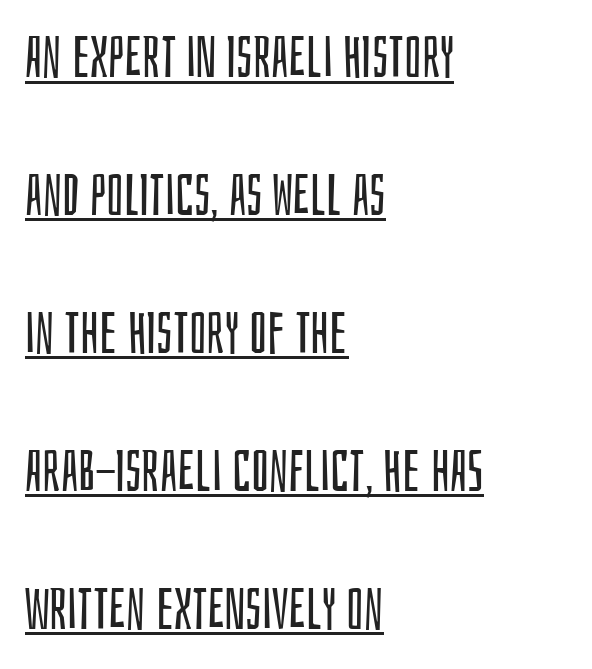
These glyphs show unthickened strokes, regular width or finer. The line-height multiplier appears high, well above default. This sample uses plain, unmodified letter spacing. Underlining? Definitely there.
